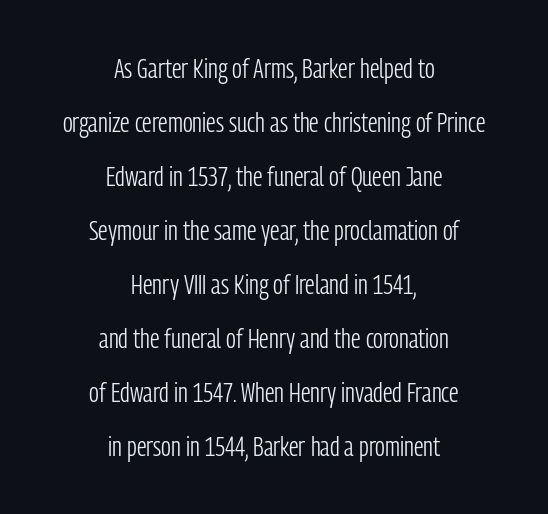
The image shows 28 px light, condensed sans-serif type, upright; set centered, loose line spacing (1.93x), normal letter spacing, not underlined; low stroke contrast and a medium x-height.
